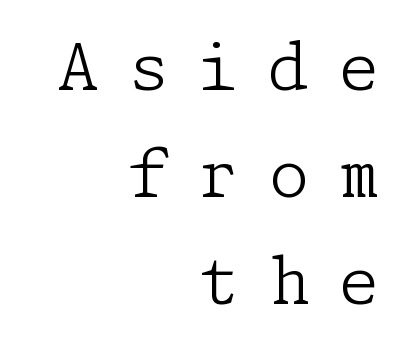
The image shows 65 px light serif type, upright; set right-aligned, normal line spacing (1.65x), unusually wide letter spacing (+0.46 em), not underlined; low stroke contrast and a medium x-height.
